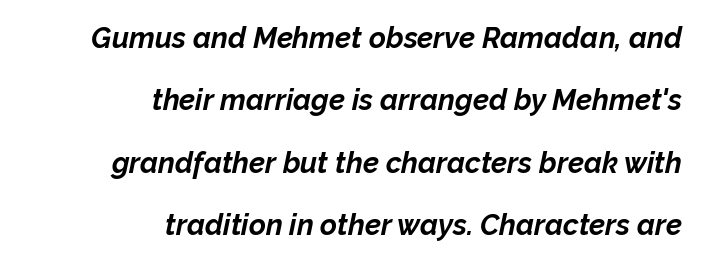
{"italic": "yes", "lean": "right", "slant_degrees": 12, "bold": "yes", "weight": "bold", "width": "normal", "stroke_contrast": "low", "x_height": "medium", "monospaced": "no", "underline": "no", "align": "right", "line_spacing": "loose", "line_spacing_ratio": 2.15, "letter_spacing": "normal", "letter_spacing_em": 0.0, "glyph_px": 29}
